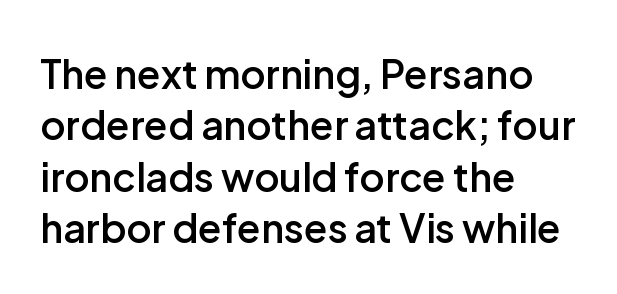
Q: Is the text bold? A: Semi-bold.
Q: Is the text italic (slanted)? A: No, it is upright.
Q: Is the typeface a serif or a sans-serif typeface? A: Sans-serif.
Q: Is the text underlined? A: No.
Q: How is the paragraph aligned? A: Left-aligned.
Q: Is the spacing between letters normal or unusually wide? A: Normal.
Q: Is the spacing between lines tight, normal or loose? A: Normal.
Q: Width (condensed, normal, or wide)? A: Normal.
Q: Stroke contrast? A: Low.
Q: x-height? A: Medium.
Q: Monospaced? A: No.
